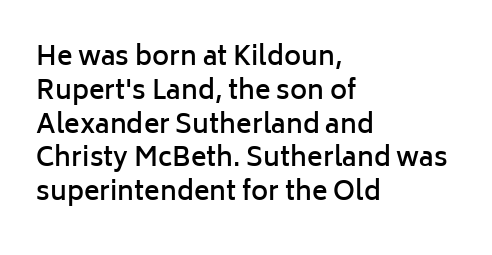
The image shows 26 px text type, upright; set left-aligned, normal line spacing (1.3x), normal letter spacing, not underlined.
